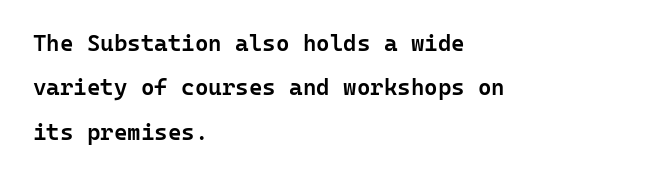
The image shows 23 px text type, upright; set left-aligned, loose line spacing (1.93x), normal letter spacing, not underlined.
